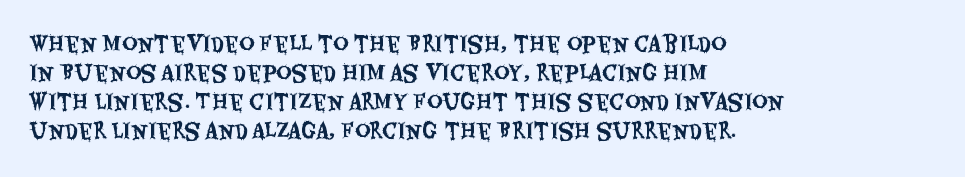
Q: Is the text italic (slanted)? A: No, it is upright.
Q: Is the text underlined? A: No.
Q: How is the paragraph aligned? A: Left-aligned.
Q: Is the spacing between letters normal or unusually wide? A: Normal.
Q: Is the spacing between lines tight, normal or loose? A: Normal.
